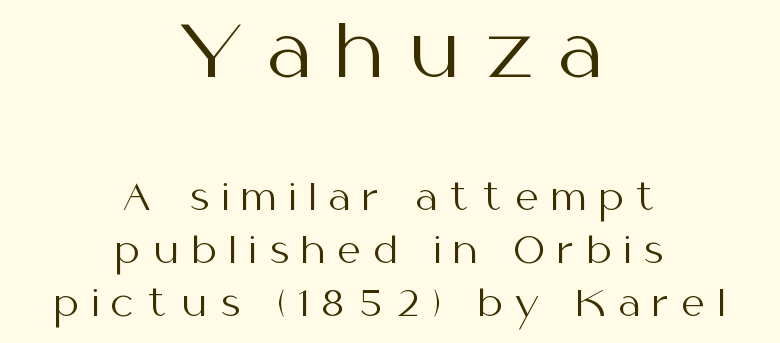
The emphasis by scale lands on block number one, above. Someone cranked the tracking dial way up on this one. Posture: vertical. The face looks like a standard text weight, possibly lighter.
